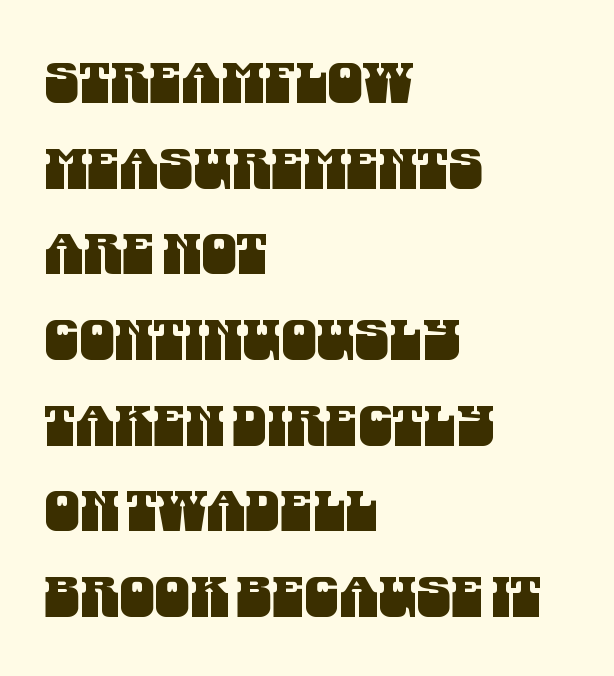
The image shows 56 px condensed sans-serif type; set left-aligned, normal line spacing (1.53x), normal letter spacing, not underlined; medium stroke contrast and a large x-height.
